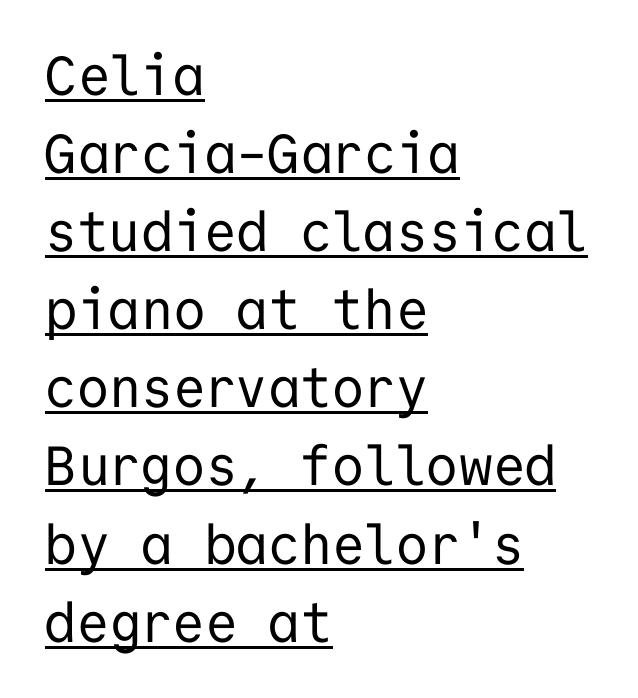
The image shows 55 px regular-weight sans-serif type, upright, monospaced; set left-aligned, normal line spacing (1.42x), normal letter spacing, underlined; low stroke contrast and a medium x-height.
